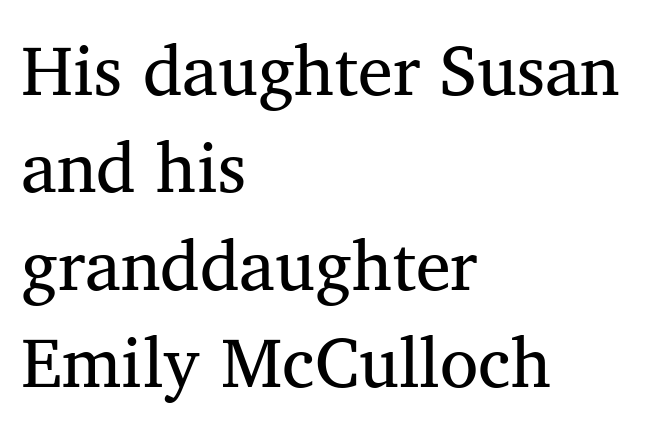
Q: Is the text bold? A: No.
Q: Is the text italic (slanted)? A: No, it is upright.
Q: Is the typeface a serif or a sans-serif typeface? A: Serif.
Q: Is the text underlined? A: No.
Q: How is the paragraph aligned? A: Left-aligned.
Q: Is the spacing between letters normal or unusually wide? A: Normal.
Q: Is the spacing between lines tight, normal or loose? A: Normal.
Q: Width (condensed, normal, or wide)? A: Normal.
Q: Stroke contrast? A: Medium.
Q: x-height? A: Medium.
Q: Monospaced? A: No.
